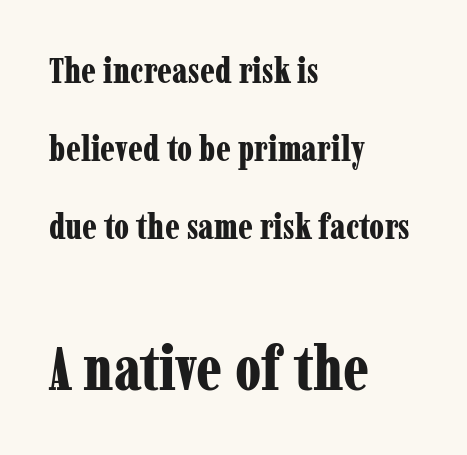
A student would call this left alignment; a typographer would say flush left, rag right. Tracking here is standard; glyphs follow each other at the usual distance. This sample has the flowing, uneven cadence of proportional lettering. Bigger letters appear in the bottom chunk; the top chunk is reduced. Serif or sans? Serif — the stroke terminals have little feet. Each row of text sits above clean, open space.
